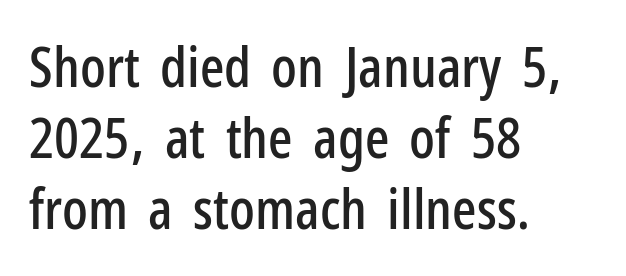
Q: Is the text italic (slanted)? A: No, it is upright.
Q: Is the typeface a serif or a sans-serif typeface? A: Sans-serif.
Q: Is the text underlined? A: No.
Q: How is the paragraph aligned? A: Left-aligned.
Q: Is the spacing between letters normal or unusually wide? A: Normal.
Q: Is the spacing between lines tight, normal or loose? A: Normal.
Q: Width (condensed, normal, or wide)? A: Condensed.
Q: Stroke contrast? A: Low.
Q: x-height? A: Medium.
Q: Monospaced? A: No.
